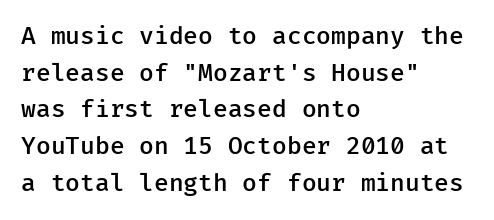
{"italic": "no", "bold": "semi", "underline": "no", "align": "left", "line_spacing": "normal", "line_spacing_ratio": 1.53, "letter_spacing": "normal", "letter_spacing_em": 0.0, "glyph_px": 24}
